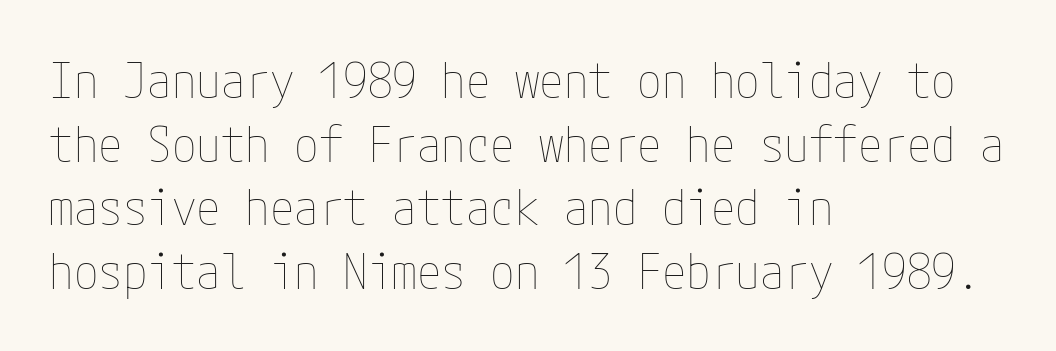
{"italic": "no", "bold": "no", "weight": "thin", "width": "condensed", "stroke_contrast": "low", "x_height": "medium", "underline": "no", "align": "left", "line_spacing": "normal", "line_spacing_ratio": 1.3, "letter_spacing": "normal", "letter_spacing_em": 0.0, "glyph_px": 49}
